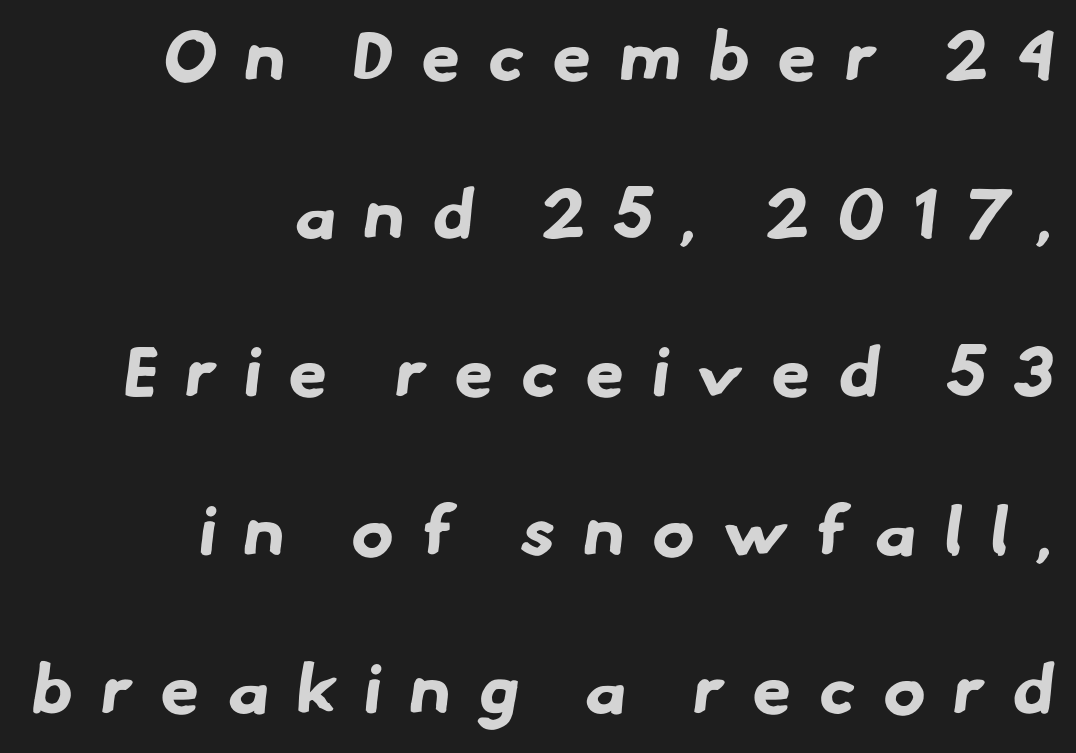
Q: Is the text bold? A: Yes.
Q: Is the typeface a serif or a sans-serif typeface? A: Sans-serif.
Q: Is the text underlined? A: No.
Q: How is the paragraph aligned? A: Right-aligned.
Q: Is the spacing between letters normal or unusually wide? A: Unusually wide.
Q: Is the spacing between lines tight, normal or loose? A: Loose.
Q: Width (condensed, normal, or wide)? A: Normal.
Q: Stroke contrast? A: Low.
Q: x-height? A: Small.
Q: Monospaced? A: No.
